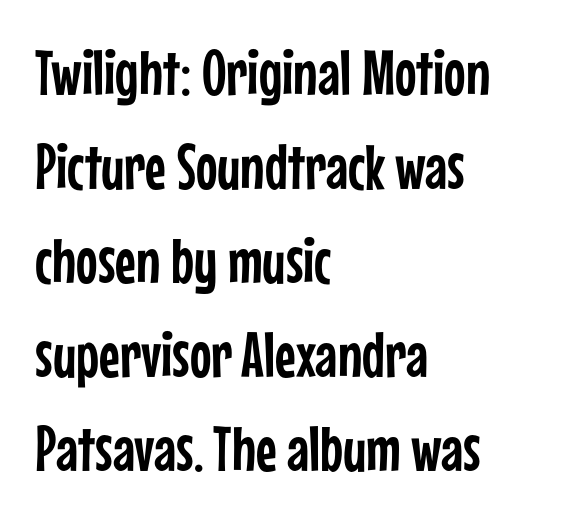
The image shows 64 px condensed sans-serif type, upright; set left-aligned, normal line spacing (1.47x), normal letter spacing, not underlined; low stroke contrast and a medium x-height.
